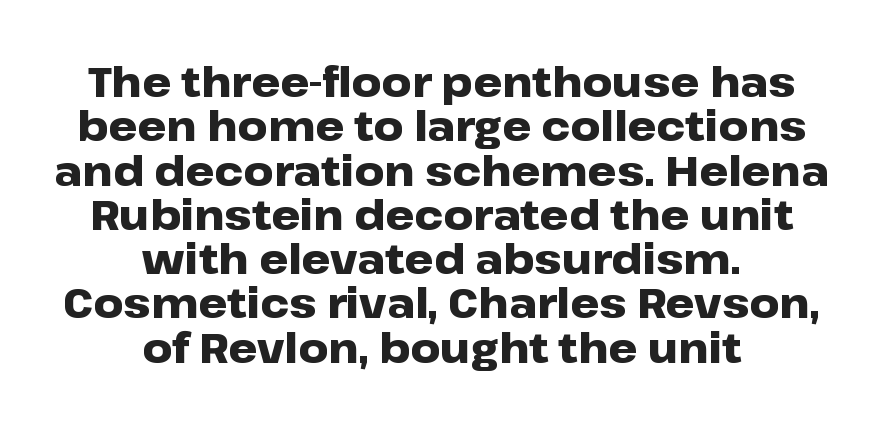
Q: Is the text bold? A: Yes.
Q: Is the text italic (slanted)? A: No, it is upright.
Q: Is the typeface a serif or a sans-serif typeface? A: Sans-serif.
Q: Is the text underlined? A: No.
Q: How is the paragraph aligned? A: Centered.
Q: Is the spacing between letters normal or unusually wide? A: Normal.
Q: Is the spacing between lines tight, normal or loose? A: Tight.
Q: Width (condensed, normal, or wide)? A: Wide.
Q: Stroke contrast? A: Low.
Q: x-height? A: Medium.
Q: Monospaced? A: No.
